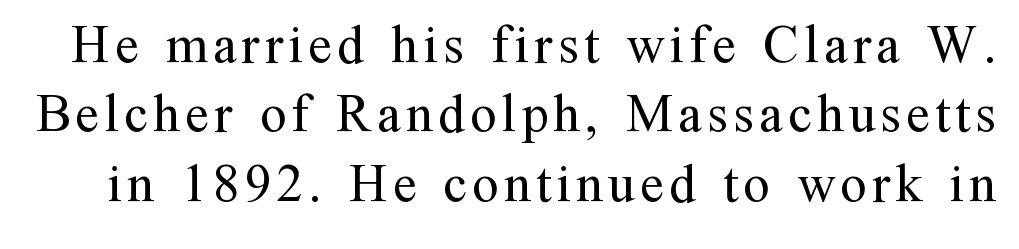
Q: Is the text bold? A: No.
Q: Is the text italic (slanted)? A: No, it is upright.
Q: Is the typeface a serif or a sans-serif typeface? A: Serif.
Q: Is the text underlined? A: No.
Q: Is the spacing between lines tight, normal or loose? A: Normal.
Q: Width (condensed, normal, or wide)? A: Normal.
Q: Stroke contrast? A: Medium.
Q: x-height? A: Medium.
Q: Monospaced? A: No.
